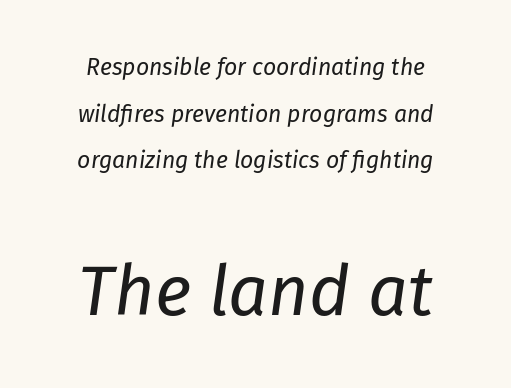
Q: Is the text bold? A: No.
Q: Is the text italic (slanted)? A: Yes, it leans right by about 8 degrees.
Q: Is the text underlined? A: No.
Q: Is the spacing between letters normal or unusually wide? A: Normal.
Q: Is the spacing between lines tight, normal or loose? A: Loose.
Q: Which block of text is set in a larger size, the first (top) or the second (bottom)? A: The second (bottom) one.
Q: Width (condensed, normal, or wide)? A: Normal.
Q: Stroke contrast? A: Low.
Q: x-height? A: Medium.
Q: Monospaced? A: No.
